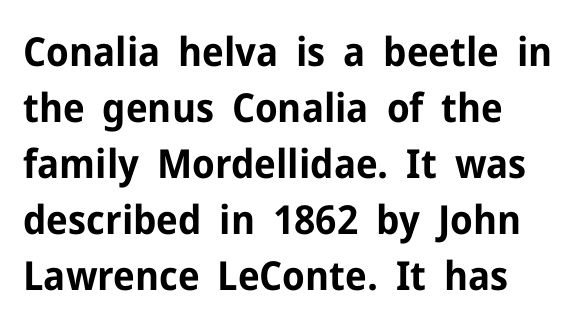
Q: Is the text bold? A: Yes.
Q: Is the text italic (slanted)? A: No, it is upright.
Q: Is the typeface a serif or a sans-serif typeface? A: Sans-serif.
Q: Is the text underlined? A: No.
Q: How is the paragraph aligned? A: Left-aligned.
Q: Is the spacing between letters normal or unusually wide? A: Normal.
Q: Is the spacing between lines tight, normal or loose? A: Normal.
Q: Width (condensed, normal, or wide)? A: Normal.
Q: Stroke contrast? A: Low.
Q: x-height? A: Medium.
Q: Monospaced? A: No.
